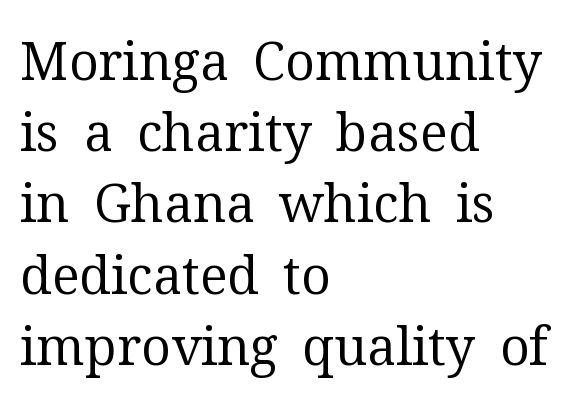
Q: Is the text bold? A: No.
Q: Is the text italic (slanted)? A: No, it is upright.
Q: Is the typeface a serif or a sans-serif typeface? A: Serif.
Q: Is the text underlined? A: No.
Q: How is the paragraph aligned? A: Left-aligned.
Q: Is the spacing between letters normal or unusually wide? A: Normal.
Q: Is the spacing between lines tight, normal or loose? A: Normal.
Q: Width (condensed, normal, or wide)? A: Normal.
Q: Stroke contrast? A: Medium.
Q: x-height? A: Medium.
Q: Monospaced? A: No.
